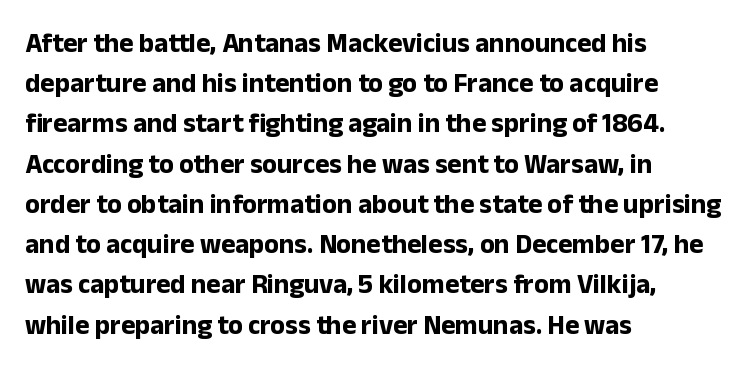
The image shows 27 px bold type, upright; set left-aligned, normal line spacing (1.49x), normal letter spacing, not underlined.
